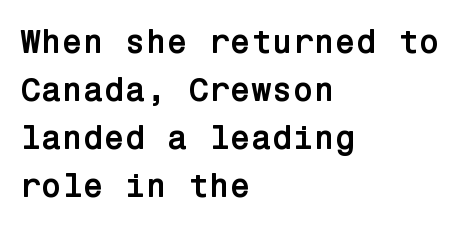
The image shows 34 px semibold sans-serif type, upright; set left-aligned, normal line spacing (1.41x), normal letter spacing, not underlined; low stroke contrast and a medium x-height.
